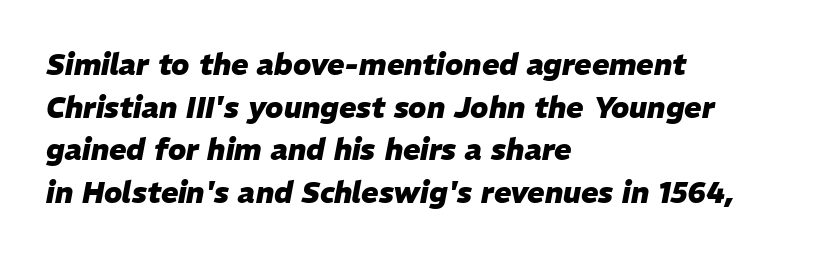
No extra tracking has been applied to these lines. Every letter is thick-stroked: bold, no question. The paragraph shown leans on its left margin. Italic: yes, the glyphs are oblique. Note the varied advance widths — an 'i' is clearly narrower than an 'm'. Letters rest on an invisible, unmarked baseline.
